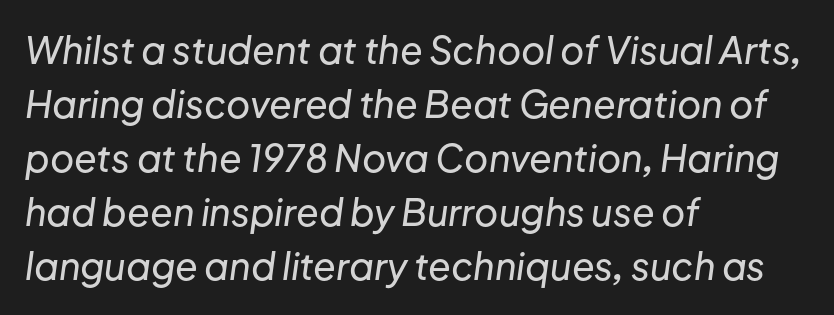
Q: Is the text italic (slanted)? A: Yes, it leans right by about 8 degrees.
Q: Is the text underlined? A: No.
Q: How is the paragraph aligned? A: Left-aligned.
Q: Is the spacing between letters normal or unusually wide? A: Normal.
Q: Is the spacing between lines tight, normal or loose? A: Normal.
Q: Width (condensed, normal, or wide)? A: Normal.
Q: Stroke contrast? A: Low.
Q: x-height? A: Medium.
Q: Monospaced? A: No.
